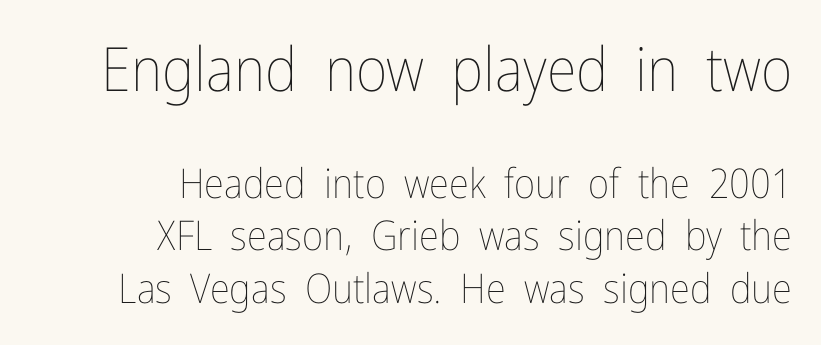
Q: Is the text bold? A: No.
Q: Is the text italic (slanted)? A: No, it is upright.
Q: Is the text underlined? A: No.
Q: How is the paragraph aligned? A: Right-aligned.
Q: Is the spacing between letters normal or unusually wide? A: Normal.
Q: Is the spacing between lines tight, normal or loose? A: Normal.
Q: Which block of text is set in a larger size, the first (top) or the second (bottom)? A: The first (top) one.
Q: Width (condensed, normal, or wide)? A: Condensed.
Q: Stroke contrast? A: Low.
Q: x-height? A: Medium.
Q: Monospaced? A: No.
